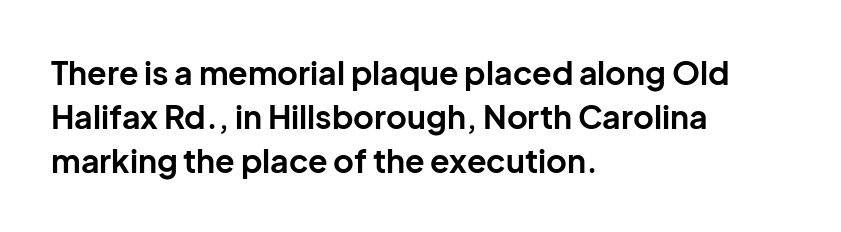
{"serif": "no", "italic": "no", "bold": "yes", "weight": "bold", "width": "normal", "stroke_contrast": "low", "x_height": "medium", "monospaced": "no", "underline": "no", "align": "left", "line_spacing": "normal", "line_spacing_ratio": 1.37, "letter_spacing": "normal", "letter_spacing_em": 0.0, "glyph_px": 32}
